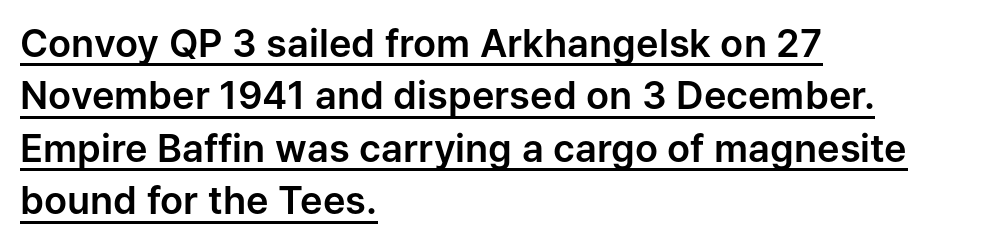
The image shows 38 px sans-serif type, upright; set left-aligned, normal line spacing (1.38x), normal letter spacing, underlined; low stroke contrast and a medium x-height.
